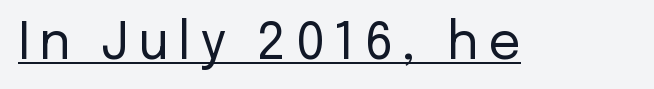
The image shows 51 px regular-weight sans-serif type, upright; set underlined; low stroke contrast and a medium x-height.
